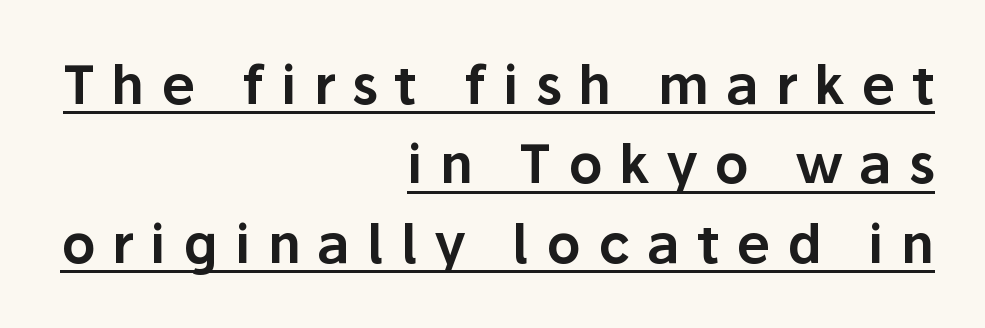
This sample keeps an unexceptional amount of space between lines. Somebody hit Ctrl+U on this one — the words are underlined. Honestly, the letter spacing is so wide it's the main thing you notice. The font family rendered here belongs to the sans-serif group. The rendering uses natural spacing where letterforms have individual widths.
